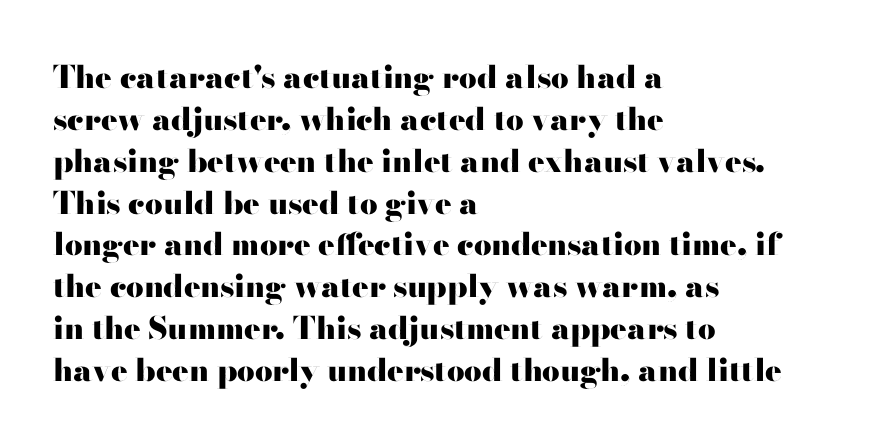
{"serif": "no", "italic": "no", "bold": "yes", "weight": "heavy", "width": "wide", "stroke_contrast": "high", "x_height": "small", "monospaced": "no", "underline": "no", "align": "left", "line_spacing": "normal", "line_spacing_ratio": 1.35, "letter_spacing": "normal", "letter_spacing_em": 0.0, "glyph_px": 31}
